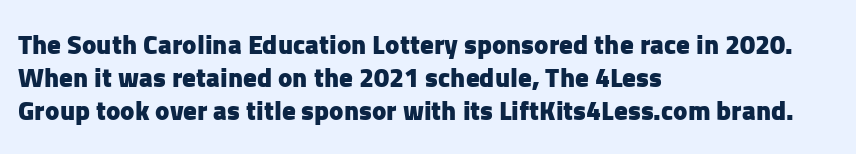
The image shows 27 px bold type, upright; set left-aligned, line spacing 1.22x, normal letter spacing, not underlined.
